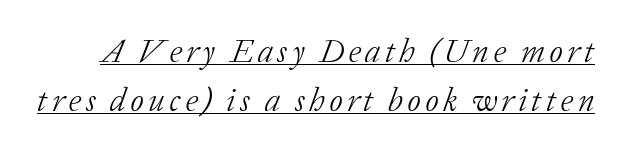
The image shows 33 px light serif type, italic (leaning right); set normal line spacing (1.47x), underlined; low stroke contrast and a medium x-height.
